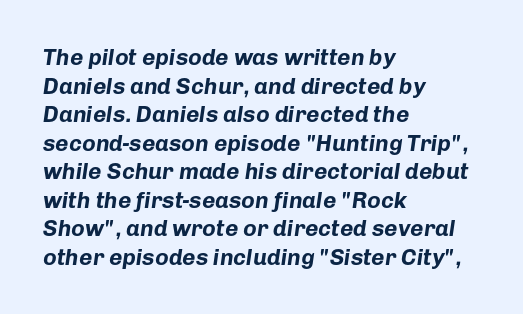
{"italic": "yes", "lean": "right", "slant_degrees": 8, "bold": "yes", "underline": "no", "align": "left", "line_spacing_ratio": 1.24, "letter_spacing": "normal", "letter_spacing_em": 0.0, "glyph_px": 23}
